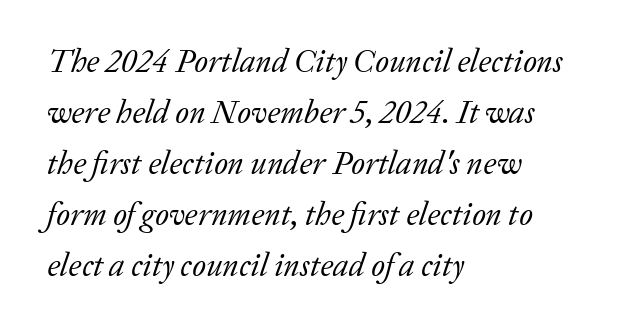
Q: Is the text bold? A: No.
Q: Is the text italic (slanted)? A: Yes, it leans right by about 20 degrees.
Q: Is the typeface a serif or a sans-serif typeface? A: Serif.
Q: Is the text underlined? A: No.
Q: How is the paragraph aligned? A: Left-aligned.
Q: Is the spacing between letters normal or unusually wide? A: Normal.
Q: Is the spacing between lines tight, normal or loose? A: Normal.
Q: Width (condensed, normal, or wide)? A: Normal.
Q: Stroke contrast? A: Low.
Q: x-height? A: Medium.
Q: Monospaced? A: No.
